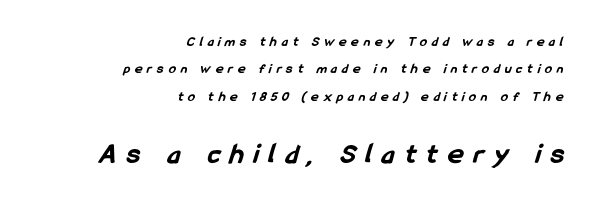
Heavy-handed strokes throughout: this text is bold. Glance below the letters and you will spot only blank space. Typographically, this falls in the sans-serif category. Regarding leading, the lines here are spaced well apart.
